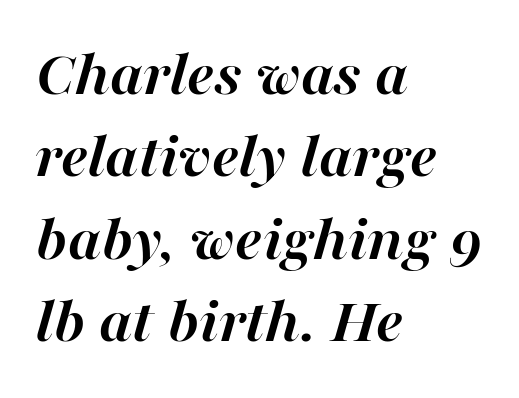
Q: Is the text bold? A: Yes.
Q: Is the text italic (slanted)? A: Yes, it leans right by about 16 degrees.
Q: Is the text underlined? A: No.
Q: How is the paragraph aligned? A: Left-aligned.
Q: Is the spacing between letters normal or unusually wide? A: Normal.
Q: Is the spacing between lines tight, normal or loose? A: Normal.
Q: Width (condensed, normal, or wide)? A: Normal.
Q: Stroke contrast? A: High.
Q: x-height? A: Medium.
Q: Monospaced? A: No.
